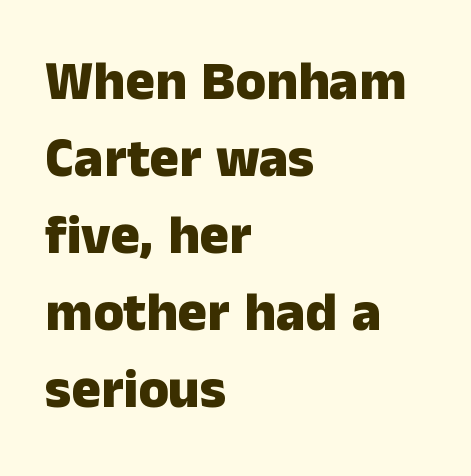
The image shows 55 px heavy sans-serif type, upright; set left-aligned, normal line spacing (1.4x), normal letter spacing, not underlined; low stroke contrast and a medium x-height.
